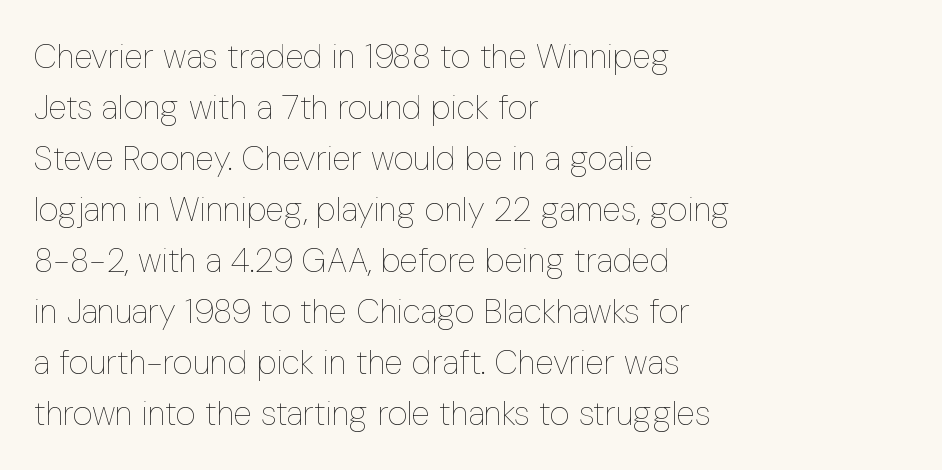
{"italic": "no", "bold": "no", "weight": "thin", "width": "condensed", "stroke_contrast": "low", "x_height": "medium", "monospaced": "no", "underline": "no", "align": "left", "line_spacing": "normal", "line_spacing_ratio": 1.5, "letter_spacing": "normal", "letter_spacing_em": 0.0, "glyph_px": 34}
